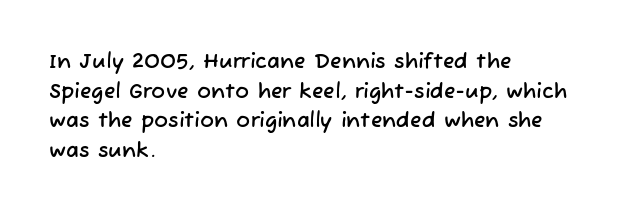
The image shows 21 px text type; set left-aligned, normal line spacing (1.41x), normal letter spacing, not underlined.
